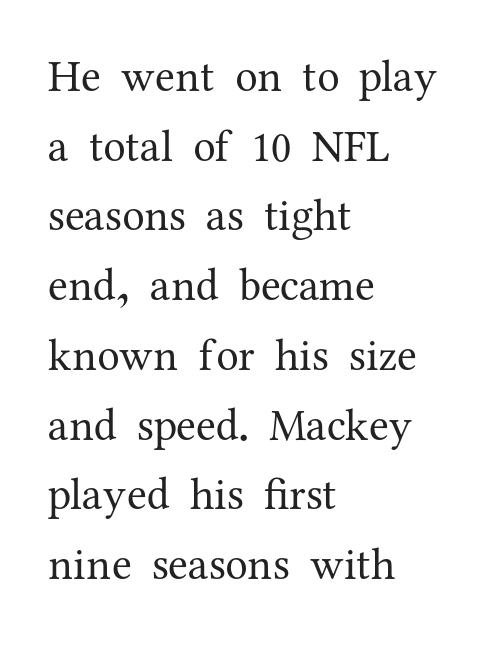
{"serif": "yes", "italic": "no", "bold": "no", "weight": "regular", "width": "normal", "stroke_contrast": "medium", "x_height": "medium", "monospaced": "no", "underline": "no", "align": "left", "line_spacing": "normal", "line_spacing_ratio": 1.55, "letter_spacing": "normal", "letter_spacing_em": 0.0, "glyph_px": 45}
